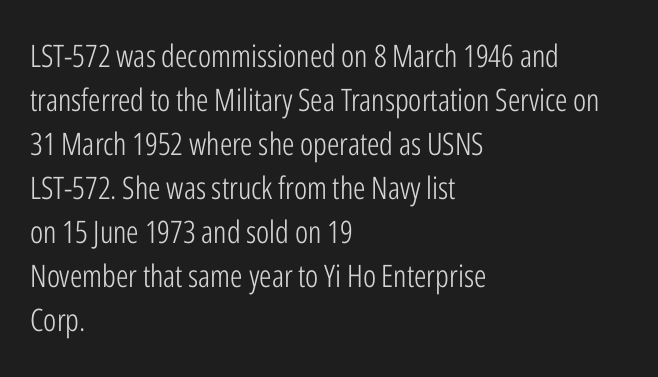
{"serif": "no", "italic": "no", "bold": "no", "weight": "light", "width": "condensed", "stroke_contrast": "low", "x_height": "medium", "monospaced": "no", "underline": "no", "align": "left", "line_spacing": "normal", "line_spacing_ratio": 1.42, "letter_spacing": "normal", "letter_spacing_em": 0.0, "glyph_px": 31}
